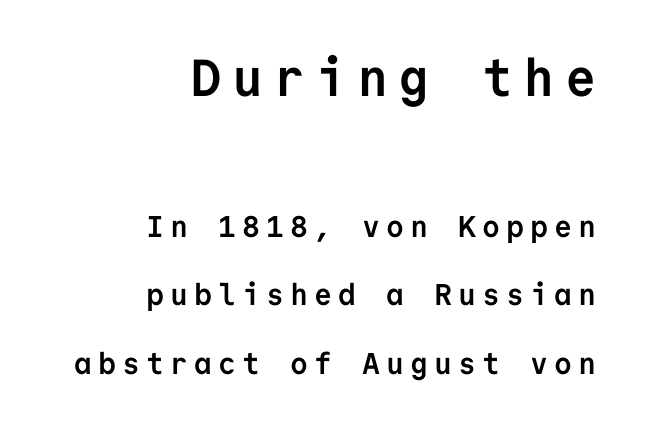
{"serif": "no", "italic": "no", "bold": "yes", "weight": "semibold", "width": "normal", "stroke_contrast": "low", "x_height": "medium", "monospaced": "yes", "underline": "no", "align": "right", "line_spacing": "loose", "line_spacing_ratio": 2.29, "letter_spacing": "wide", "letter_spacing_em": 0.2, "larger_block": "first", "size_ratio": 1.73, "glyph_px": 52}
